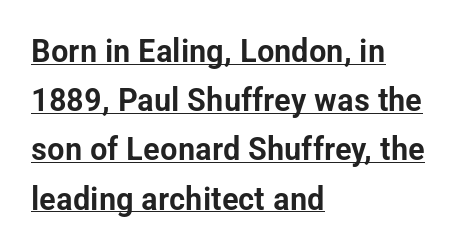
{"serif": "no", "italic": "no", "width": "condensed", "stroke_contrast": "low", "x_height": "medium", "monospaced": "no", "underline": "yes", "align": "left", "line_spacing": "normal", "line_spacing_ratio": 1.49, "letter_spacing": "normal", "letter_spacing_em": 0.0, "glyph_px": 33}
